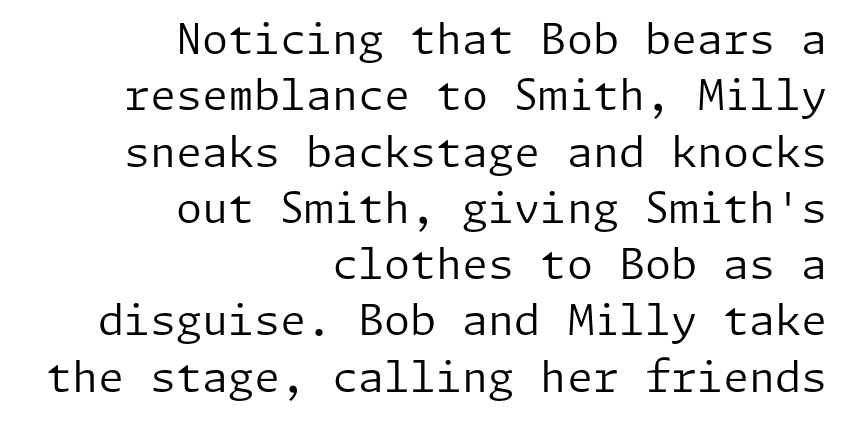
On a weight scale, this lands at 450 or below. The horizontal fit of the characters is conventional and even. In terms of posture, this sample is upright. The glyphs are unaccompanied by any horizontal stroke below them. Honestly, the row spacing looks completely unremarkable.
